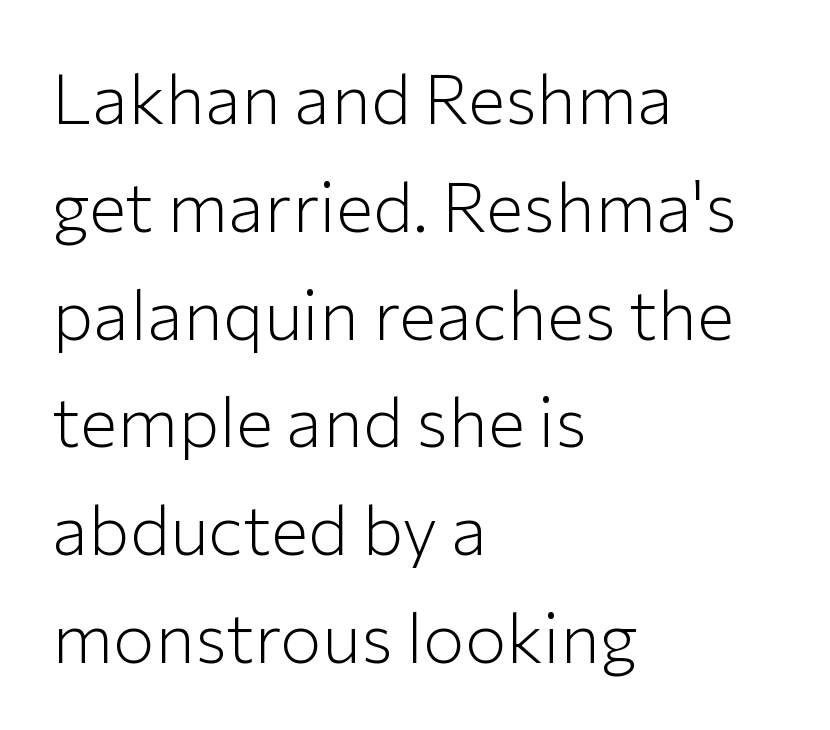
The image shows 70 px light sans-serif type, upright; set left-aligned, normal line spacing (1.54x), normal letter spacing, not underlined; low stroke contrast and a medium x-height.
